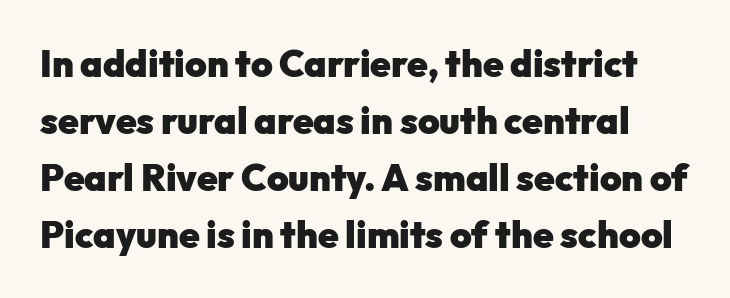
{"serif": "no", "italic": "no", "bold": "yes", "weight": "heavy", "width": "normal", "stroke_contrast": "low", "x_height": "medium", "monospaced": "no", "underline": "no", "line_spacing": "normal", "line_spacing_ratio": 1.54, "letter_spacing": "normal", "letter_spacing_em": 0.0, "glyph_px": 37}
